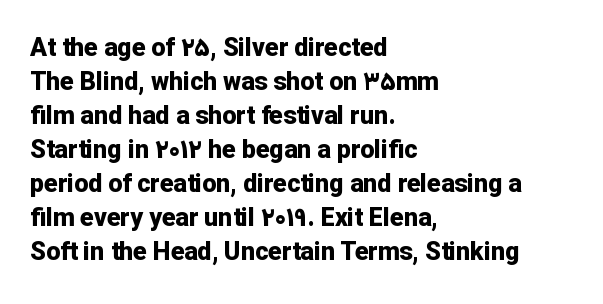
Just letters on the line, the space beneath them empty. No italicization has been applied; the sample stays upright. The rows are spaced the way most documents space them. The glyphs have the mass of a bold cut. Look at the tracking — it's just the regular setting, nothing added. Each line starts at the same left margin while the right side varies.
